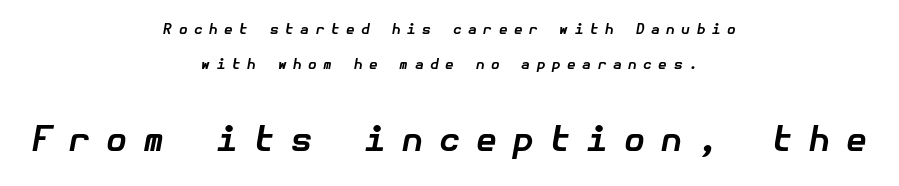
This is heavy type, rendered in bold. Yep, that's italic — everything's leaning. Horizontally, the lines are justified to the midpoint only. Look at the glyph heights: the lower group is clearly the bigger setting.
